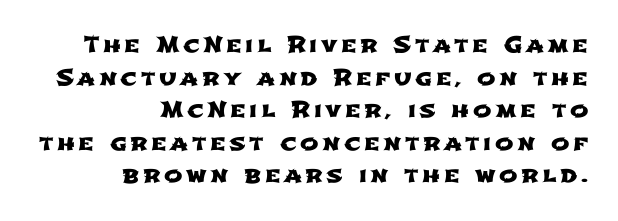
Q: Is the text underlined? A: No.
Q: How is the paragraph aligned? A: Right-aligned.
Q: Is the spacing between lines tight, normal or loose? A: Normal.
